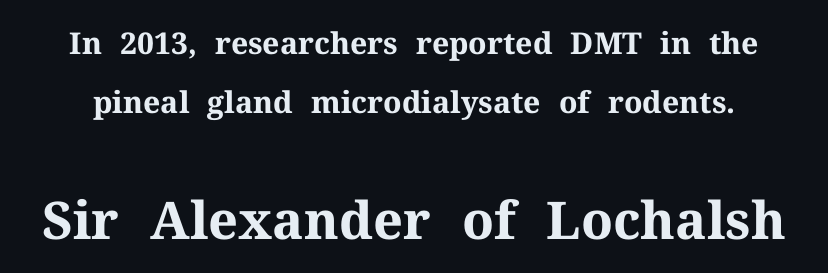
The specimen omits any rule beneath the text block's lines. The emphasis by scale lands on block number two, below. No italicization has been applied; the sample stays upright. Typesetter's note: full bold, strokes at maximum text heaviness. Yep, those are serifs on the letters.
